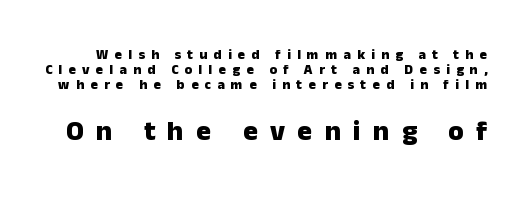
{"serif": "no", "italic": "no", "bold": "yes", "weight": "heavy", "width": "normal", "stroke_contrast": "low", "x_height": "medium", "monospaced": "no", "underline": "no", "line_spacing": "tight", "line_spacing_ratio": 1.07, "letter_spacing": "wide", "letter_spacing_em": 0.44, "larger_block": "second", "size_ratio": 2.0, "glyph_px": 28}
